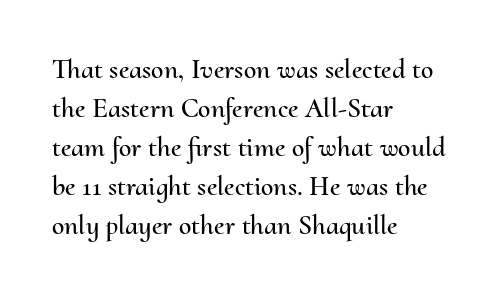
This block has exactly the height ordinary leading produces. The gaps between neighbouring characters are ordinary and unremarkable. Check under the words: just untouched page. You could not count columns in this text — the font is proportionally spaced. Leftover space on each line is placed entirely after the last word.
